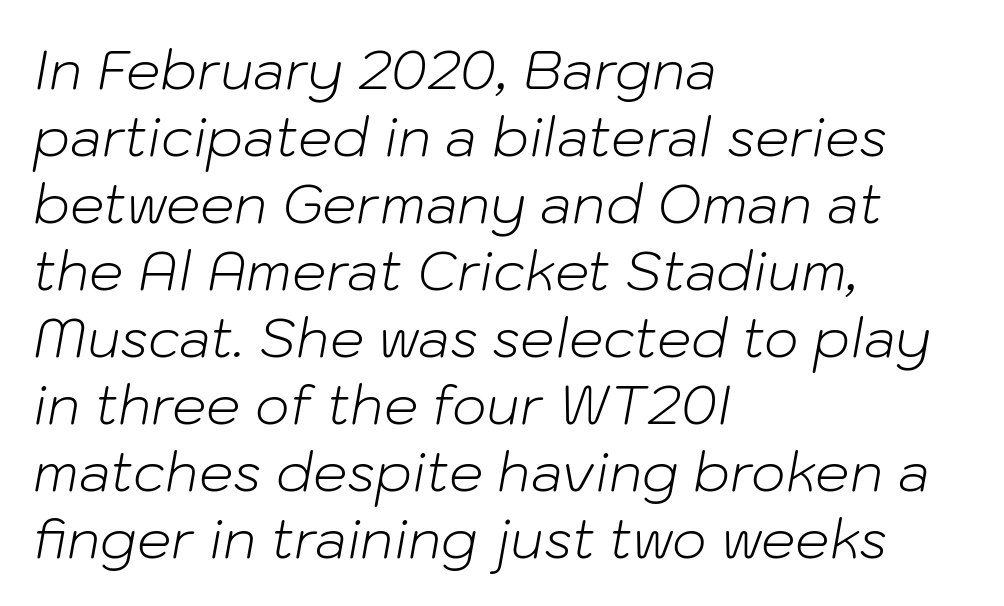
Q: Is the text bold? A: No.
Q: Is the text italic (slanted)? A: Yes, it leans right by about 10 degrees.
Q: Is the text underlined? A: No.
Q: How is the paragraph aligned? A: Left-aligned.
Q: Is the spacing between letters normal or unusually wide? A: Normal.
Q: Width (condensed, normal, or wide)? A: Normal.
Q: Stroke contrast? A: Low.
Q: x-height? A: Medium.
Q: Monospaced? A: No.
